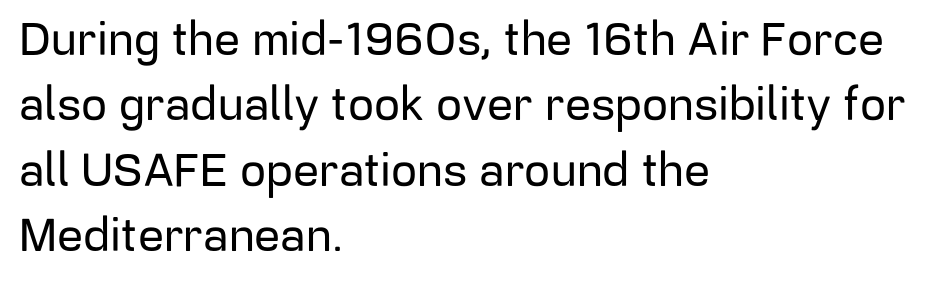
{"serif": "no", "italic": "no", "width": "normal", "stroke_contrast": "low", "x_height": "medium", "monospaced": "no", "underline": "no", "align": "left", "line_spacing": "normal", "line_spacing_ratio": 1.42, "letter_spacing": "normal", "letter_spacing_em": 0.0, "glyph_px": 46}
